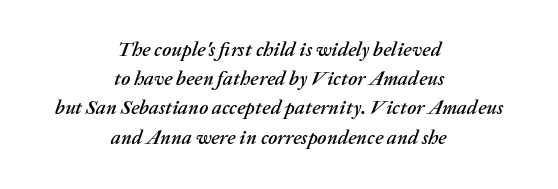
{"italic": "yes", "lean": "right", "slant_degrees": 20, "underline": "no", "align": "center", "line_spacing": "normal", "line_spacing_ratio": 1.46, "letter_spacing": "normal", "letter_spacing_em": 0.0, "glyph_px": 20}
